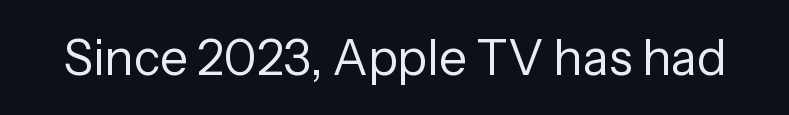
Q: Is the text bold? A: No.
Q: Is the text italic (slanted)? A: No, it is upright.
Q: Is the typeface a serif or a sans-serif typeface? A: Sans-serif.
Q: Is the text underlined? A: No.
Q: Is the spacing between letters normal or unusually wide? A: Normal.
Q: Width (condensed, normal, or wide)? A: Normal.
Q: Stroke contrast? A: Low.
Q: x-height? A: Medium.
Q: Monospaced? A: No.
